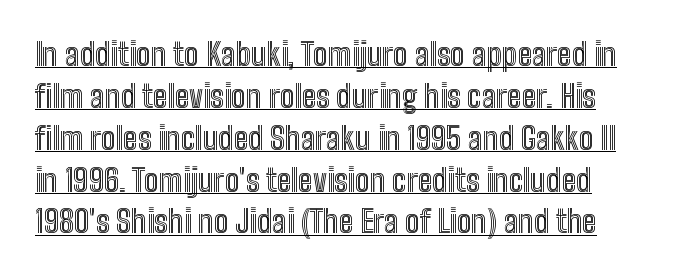
The image shows 31 px condensed type, upright; set normal line spacing (1.35x), normal letter spacing, underlined; a medium x-height.
